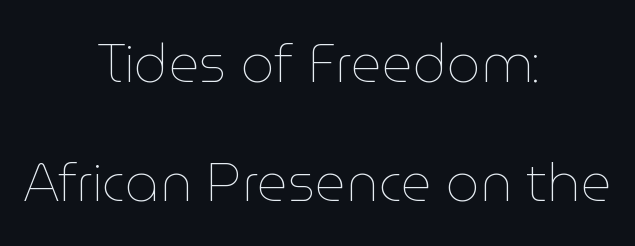
Q: Is the text bold? A: No.
Q: Is the text italic (slanted)? A: No, it is upright.
Q: Is the text underlined? A: No.
Q: How is the paragraph aligned? A: Centered.
Q: Is the spacing between letters normal or unusually wide? A: Normal.
Q: Is the spacing between lines tight, normal or loose? A: Loose.
Q: Width (condensed, normal, or wide)? A: Normal.
Q: Stroke contrast? A: Low.
Q: x-height? A: Medium.
Q: Monospaced? A: No.
